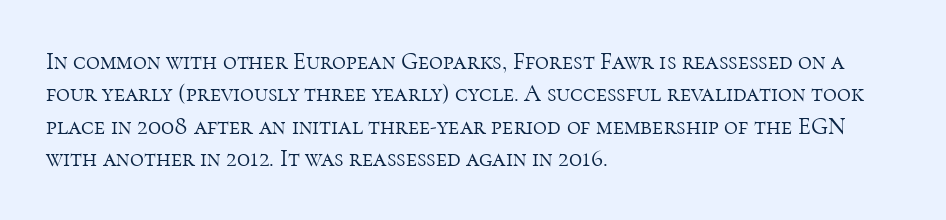
The typesetter chose a ragged-right arrangement here. In terms of letterspacing, this is plain default setting. Descenders hang freely into open space. A typesetter would call this leading conventional body-copy spacing. Stems and bowls with no extra thickness — not bold.
